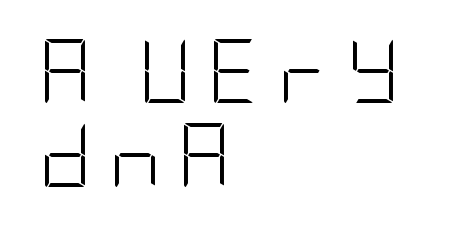
Q: Is the text bold? A: No.
Q: Is the text italic (slanted)? A: No, it is upright.
Q: Is the typeface a serif or a sans-serif typeface? A: Sans-serif.
Q: Is the text underlined? A: No.
Q: How is the paragraph aligned? A: Left-aligned.
Q: Is the spacing between letters normal or unusually wide? A: Unusually wide.
Q: Is the spacing between lines tight, normal or loose? A: Normal.
Q: Width (condensed, normal, or wide)? A: Condensed.
Q: Stroke contrast? A: Low.
Q: x-height? A: Large.
